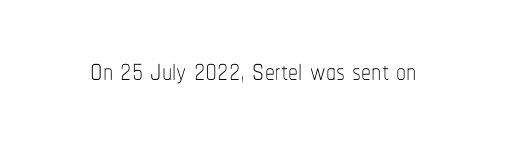
Q: Is the text bold? A: No.
Q: Is the text italic (slanted)? A: No, it is upright.
Q: Is the text underlined? A: No.
Q: Is the spacing between letters normal or unusually wide? A: Normal.
Q: Width (condensed, normal, or wide)? A: Condensed.
Q: Stroke contrast? A: Low.
Q: x-height? A: Medium.
Q: Monospaced? A: No.
